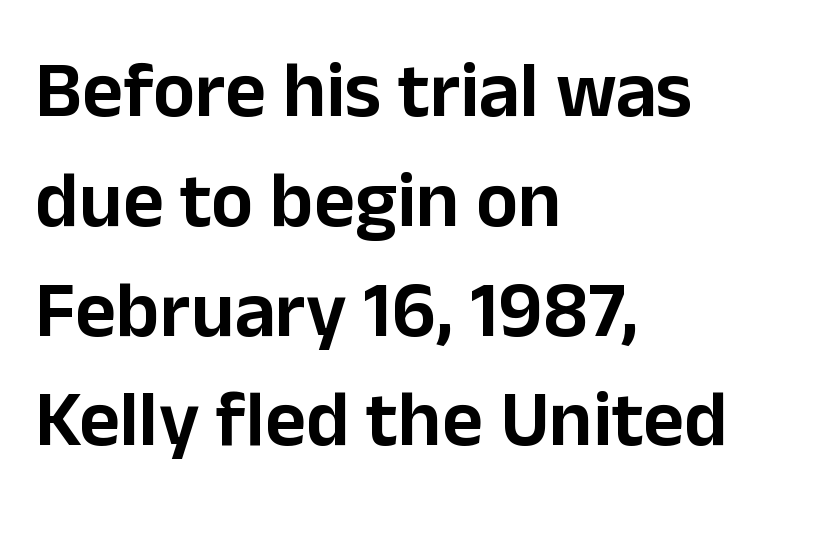
Q: Is the text italic (slanted)? A: No, it is upright.
Q: Is the typeface a serif or a sans-serif typeface? A: Sans-serif.
Q: Is the text underlined? A: No.
Q: How is the paragraph aligned? A: Left-aligned.
Q: Is the spacing between letters normal or unusually wide? A: Normal.
Q: Is the spacing between lines tight, normal or loose? A: Normal.
Q: Width (condensed, normal, or wide)? A: Normal.
Q: Stroke contrast? A: Low.
Q: x-height? A: Medium.
Q: Monospaced? A: No.
